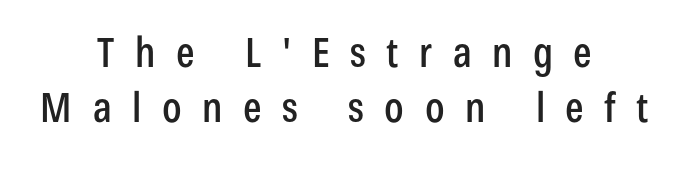
Characters follow at a spacing far wider than the type designer built in. Leading matches the norm, producing a regular column. Classification — sans serif. The letters advance in unequal steps, a hallmark of proportional type.
